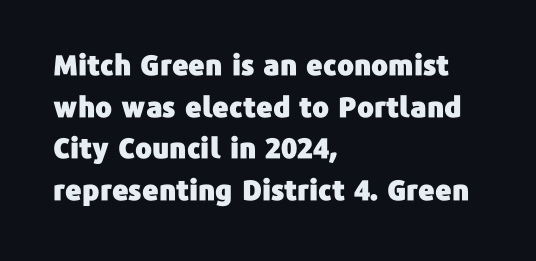
{"serif": "no", "italic": "no", "width": "normal", "stroke_contrast": "low", "x_height": "medium", "monospaced": "no", "underline": "no", "align": "left", "line_spacing": "normal", "line_spacing_ratio": 1.49, "letter_spacing": "normal", "letter_spacing_em": 0.0, "glyph_px": 28}
